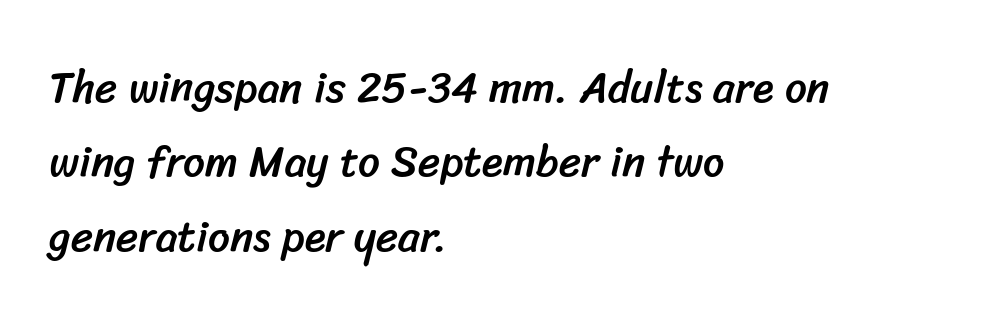
{"serif": "no", "width": "normal", "stroke_contrast": "low", "x_height": "medium", "monospaced": "no", "underline": "no", "align": "left", "line_spacing_ratio": 1.73, "letter_spacing": "normal", "letter_spacing_em": 0.0, "glyph_px": 43}
